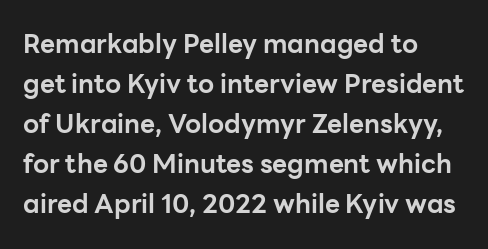
Q: Is the text bold? A: Yes.
Q: Is the text italic (slanted)? A: No, it is upright.
Q: Is the text underlined? A: No.
Q: How is the paragraph aligned? A: Left-aligned.
Q: Is the spacing between letters normal or unusually wide? A: Normal.
Q: Is the spacing between lines tight, normal or loose? A: Normal.
